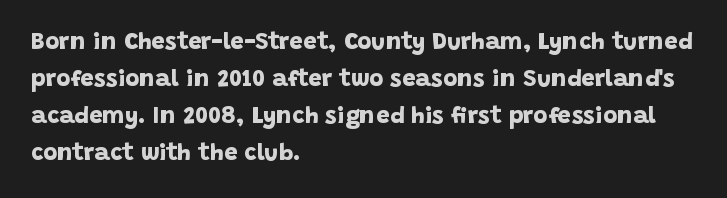
Caption: bold face, heavy strokes. The space between consecutive lines is moderate. A student would call this left alignment; a typographer would say flush left, rag right. Just letters on the line, the space beneath them empty.
